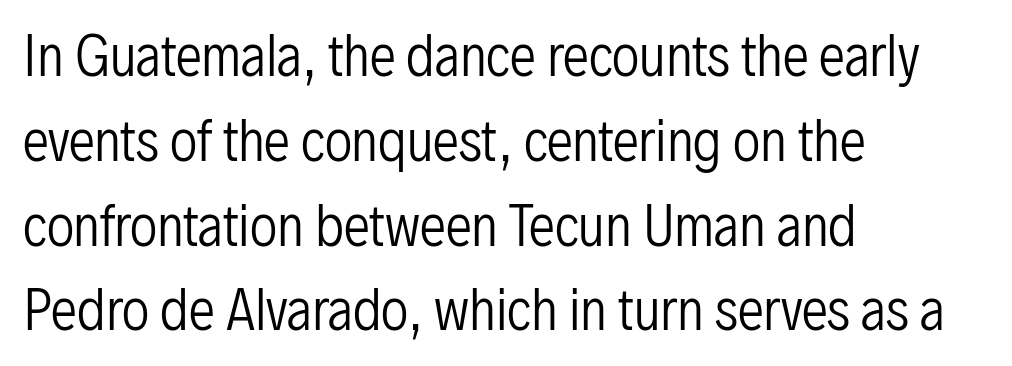
{"serif": "no", "italic": "no", "bold": "no", "weight": "regular", "width": "condensed", "stroke_contrast": "low", "x_height": "medium", "monospaced": "no", "underline": "no", "align": "left", "line_spacing": "normal", "line_spacing_ratio": 1.6, "letter_spacing": "normal", "letter_spacing_em": 0.0, "glyph_px": 53}
